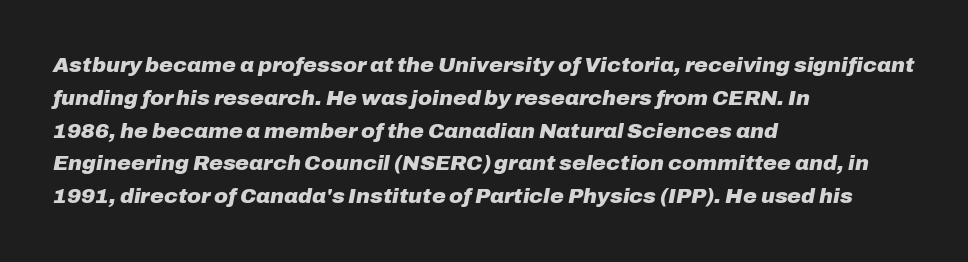
{"italic": "yes", "lean": "right", "slant_degrees": 10, "bold": "yes", "underline": "no", "align": "left", "line_spacing": "normal", "line_spacing_ratio": 1.56, "letter_spacing": "normal", "letter_spacing_em": 0.0, "glyph_px": 21}
